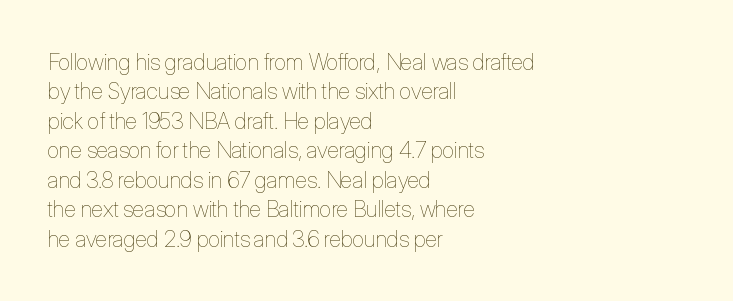
The image shows 22 px text type, upright; set left-aligned, normal line spacing (1.34x), normal letter spacing, not underlined.
